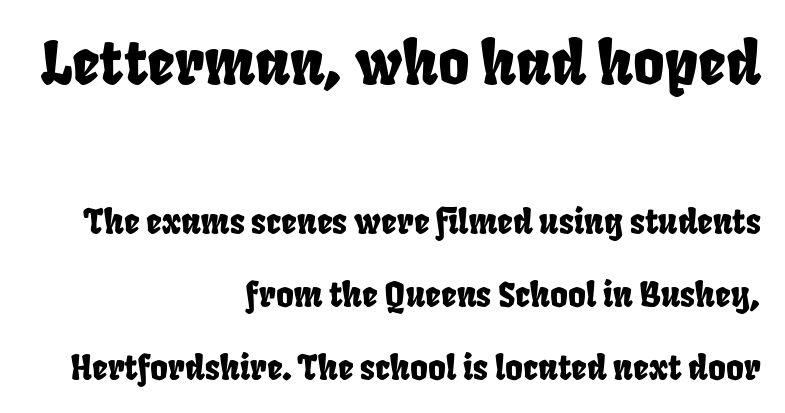
{"serif": "no", "width": "condensed", "stroke_contrast": "low", "x_height": "large", "monospaced": "no", "underline": "no", "align": "right", "line_spacing": "loose", "line_spacing_ratio": 2.14, "letter_spacing": "normal", "letter_spacing_em": 0.0, "larger_block": "first", "size_ratio": 1.76, "glyph_px": 60}
